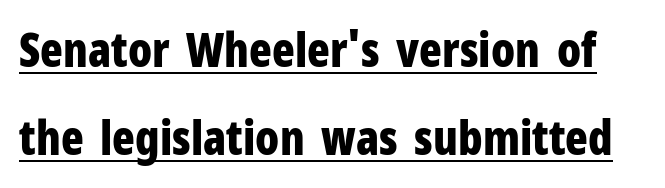
The image shows 47 px bold, condensed sans-serif type, upright; set line spacing 1.87x, normal letter spacing, underlined; low stroke contrast and a medium x-height.
